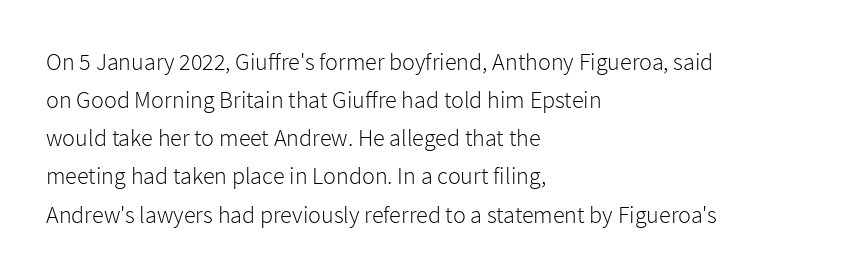
Is there much room between lines? A standard amount, neither cramped nor airy. A roman cut, with each character standing at attention. How are the letters spaced? Ordinarily, with no added tracking. This rendering features lettering with no underline. The paragraph shown leans on its left margin. The weight tops out at a normal text grade.
